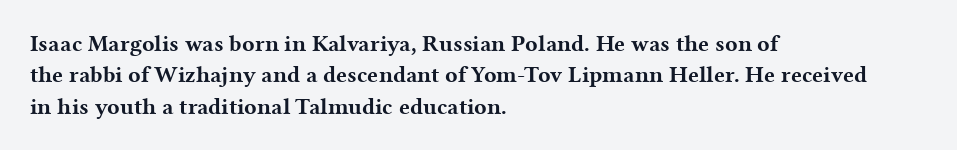
If you drew a line through each stem, it would be perfectly vertical. The face used here has the dense, thick strokes of a bold. All the whitespace from short lines collects on the right. Observe the ordinary spacing: letters are neighbours, not strangers. Rule under the text: the space is simply empty.
